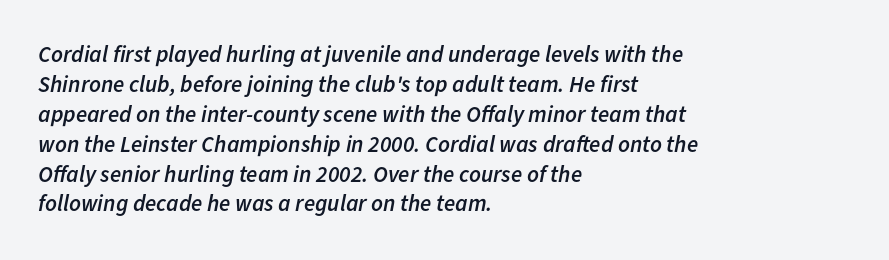
Q: Is the text bold? A: Semi-bold.
Q: Is the text italic (slanted)? A: Yes, it leans right by about 11 degrees.
Q: Is the text underlined? A: No.
Q: How is the paragraph aligned? A: Left-aligned.
Q: Is the spacing between letters normal or unusually wide? A: Normal.
Q: Is the spacing between lines tight, normal or loose? A: Normal.
